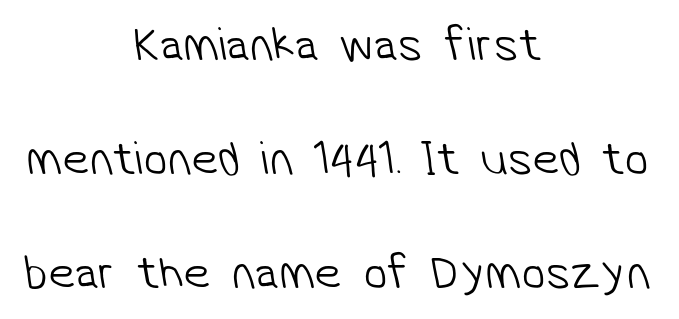
Stems here are at most as thick as an everyday book face. Honestly, there is no underline to notice here at all. The letters advance in unequal steps, a hallmark of proportional type. The lines are quadded center. No extra tracking has been applied to these lines.
